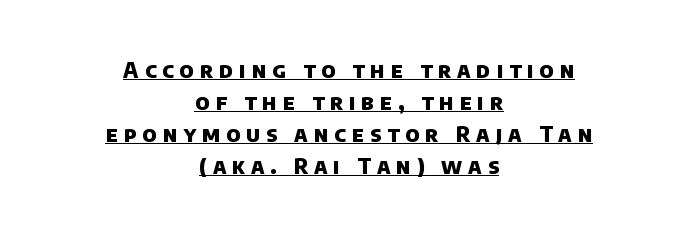
The image shows 22 px bold type; set centered, normal line spacing (1.45x), unusually wide letter spacing (+0.27 em), underlined.
